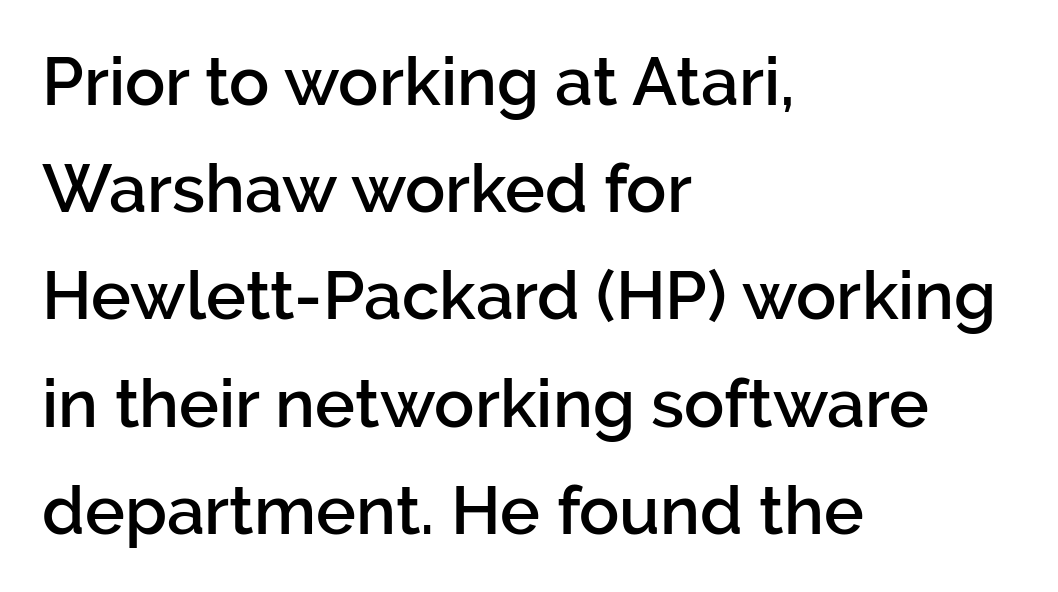
The paragraph shown leans on its left margin. You could not count columns in this text — the font is proportionally spaced. Vertically, the passage feels balanced, rows spaced as you'd expect. The strip under each line holds only bare page.
